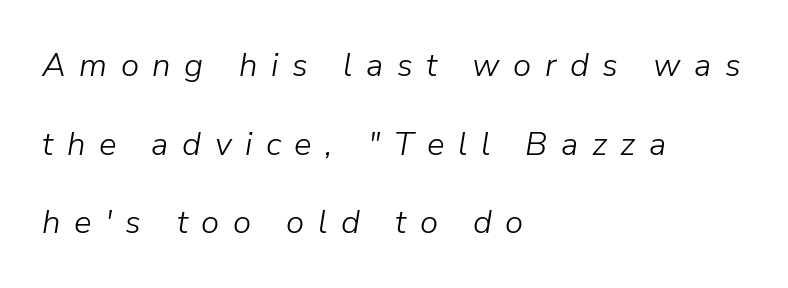
The setting favours the left margin, as ordinary paragraphs usually do. Every character sits at an angle, as italics do. The letterforms sit at book weight or below. The lines are spread far apart with generous leading. Words appear elongated and porous because spacing is wide.
